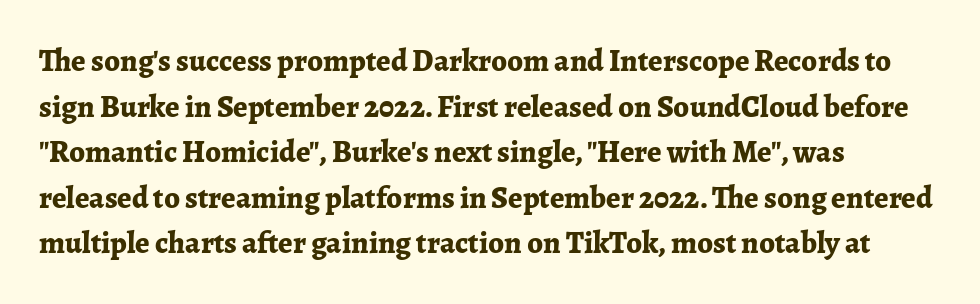
{"serif": "yes", "italic": "no", "bold": "yes", "weight": "bold", "width": "normal", "stroke_contrast": "low", "x_height": "medium", "monospaced": "no", "underline": "no", "align": "left", "line_spacing": "normal", "line_spacing_ratio": 1.47, "letter_spacing": "normal", "letter_spacing_em": 0.0, "glyph_px": 31}
